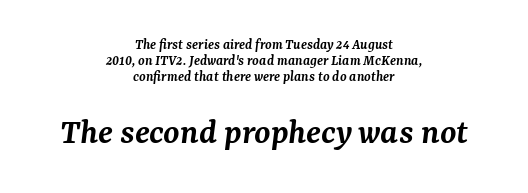
{"serif": "yes", "italic": "yes", "lean": "right", "slant_degrees": 7, "bold": "semi", "weight": "semibold", "width": "normal", "stroke_contrast": "medium", "x_height": "medium", "monospaced": "no", "underline": "no", "align": "center", "line_spacing": "tight", "line_spacing_ratio": 1.08, "letter_spacing": "normal", "letter_spacing_em": 0.0, "larger_block": "second", "size_ratio": 2.47, "glyph_px": 37}
